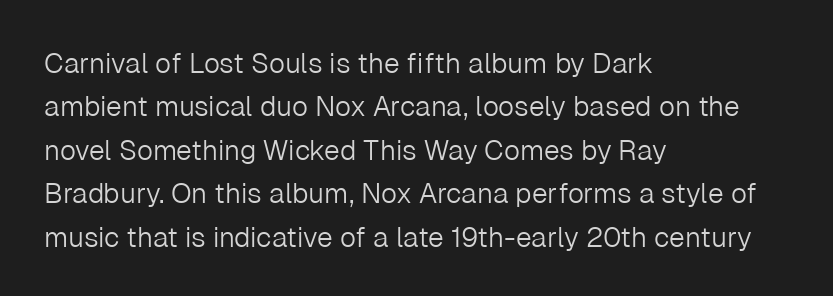
Students, observe: this is what conventionally led text looks like. These lines keep a tight, regular rhythm from letter to letter. The passage shown is typed in a proportional face where columns would drift. A clean baseline with only descenders dipping below it.
